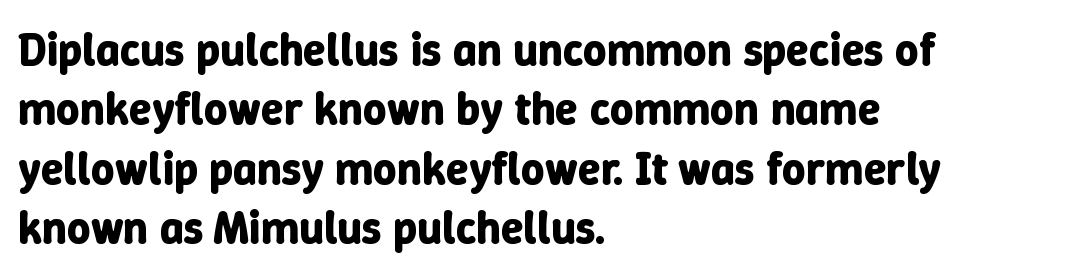
The image shows 46 px bold type, upright; set left-aligned, normal line spacing (1.29x), normal letter spacing, not underlined; low stroke contrast and a medium x-height.
